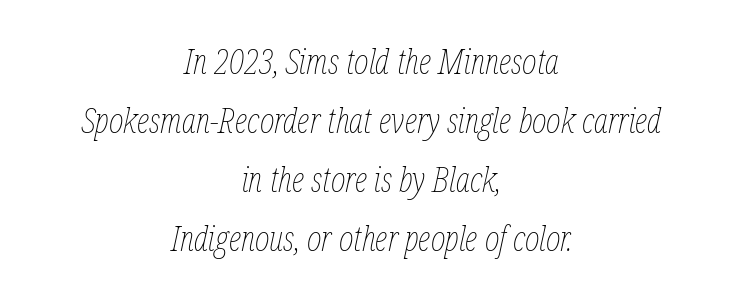
The image shows 35 px thin, condensed type, italic (leaning right); set centered, normal line spacing (1.69x), normal letter spacing, not underlined; low stroke contrast and a medium x-height.
